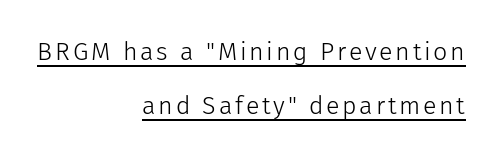
{"italic": "no", "bold": "no", "underline": "yes", "align": "right", "line_spacing": "loose", "line_spacing_ratio": 2.15, "glyph_px": 25}
